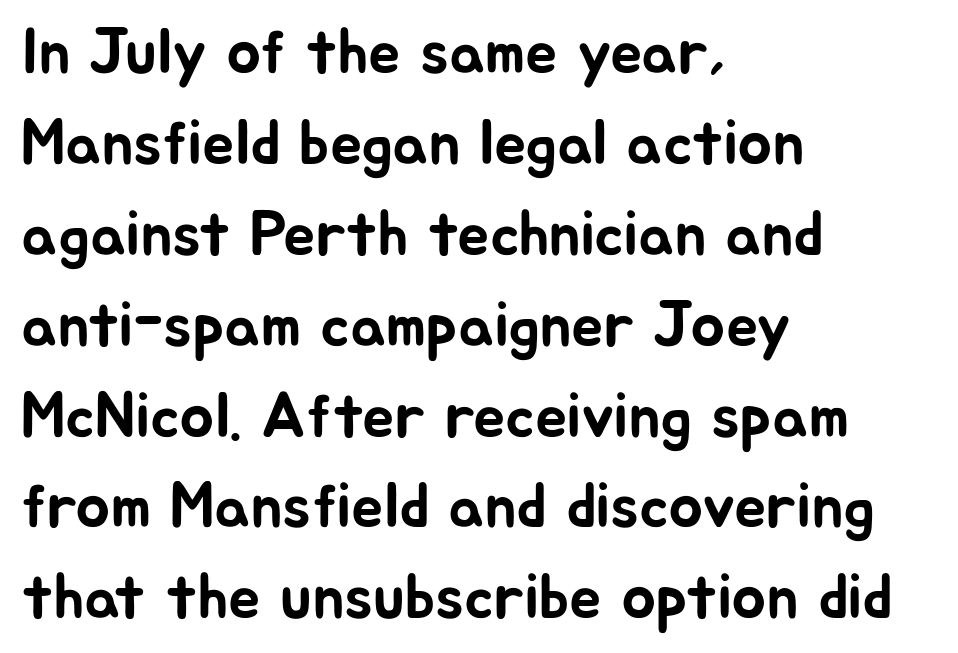
{"serif": "no", "italic": "no", "width": "normal", "stroke_contrast": "low", "x_height": "medium", "monospaced": "no", "underline": "no", "align": "left", "line_spacing": "normal", "line_spacing_ratio": 1.42, "letter_spacing": "normal", "letter_spacing_em": 0.0, "glyph_px": 64}
